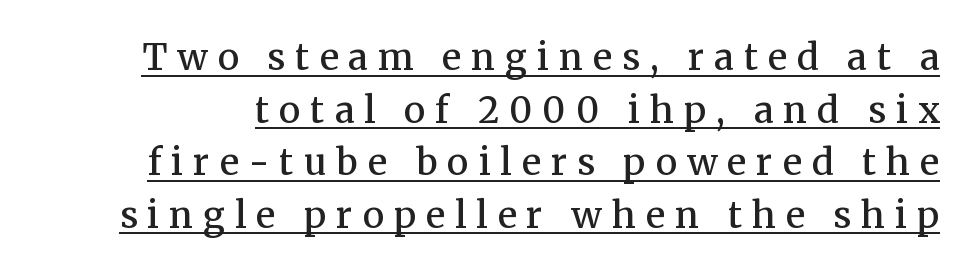
The image shows 36 px semibold serif type, upright; set normal line spacing (1.46x), unusually wide letter spacing (+0.28 em), underlined; medium stroke contrast and a medium x-height.
